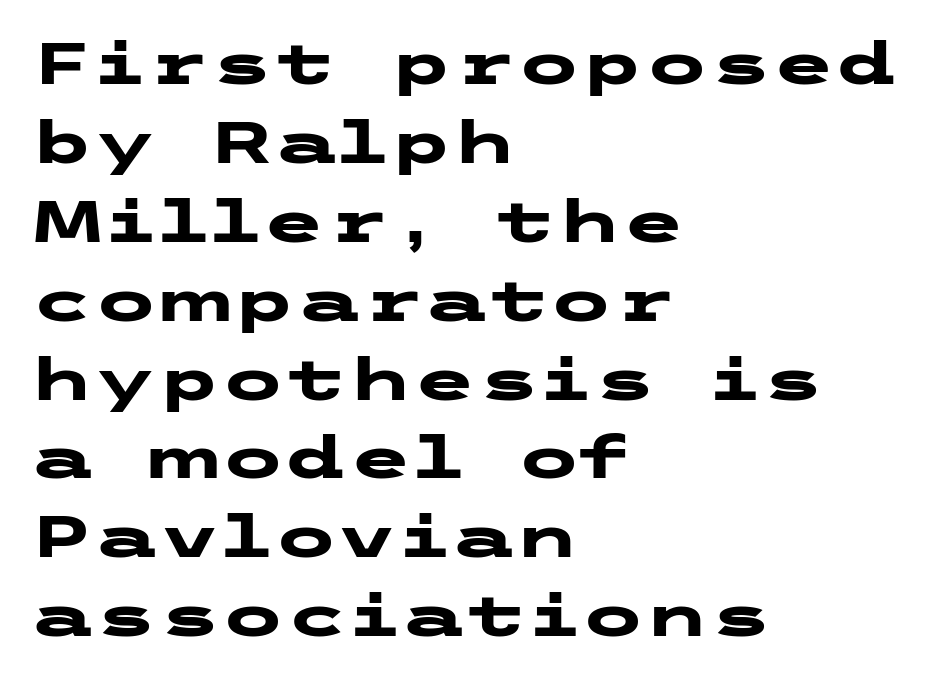
Normally led — the rows are evenly, conventionally spaced. How are the letters spaced? Ordinarily, with no added tracking. Short and long lines alike share a common starting point at left. A bare baseline throughout the passage.
